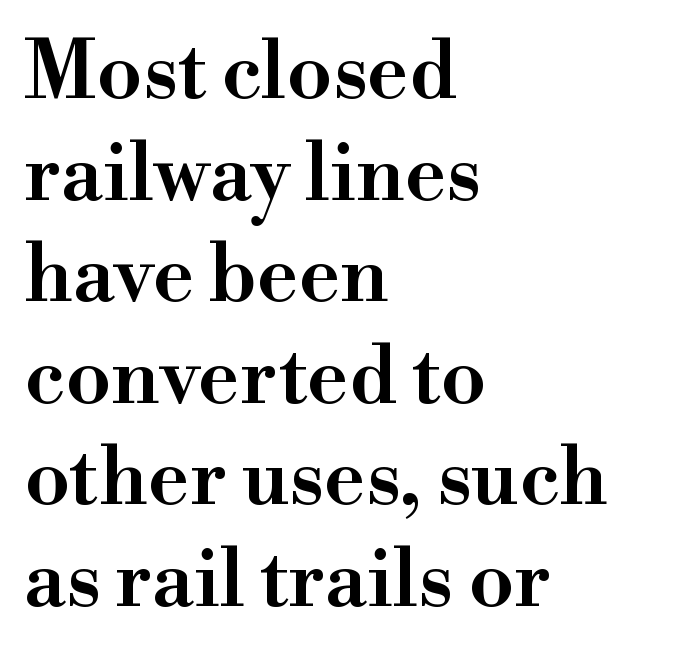
Q: Is the text bold? A: Semi-bold.
Q: Is the text italic (slanted)? A: No, it is upright.
Q: Is the typeface a serif or a sans-serif typeface? A: Serif.
Q: Is the text underlined? A: No.
Q: How is the paragraph aligned? A: Left-aligned.
Q: Is the spacing between letters normal or unusually wide? A: Normal.
Q: Is the spacing between lines tight, normal or loose? A: Normal.
Q: Width (condensed, normal, or wide)? A: Normal.
Q: Stroke contrast? A: High.
Q: x-height? A: Small.
Q: Monospaced? A: No.
